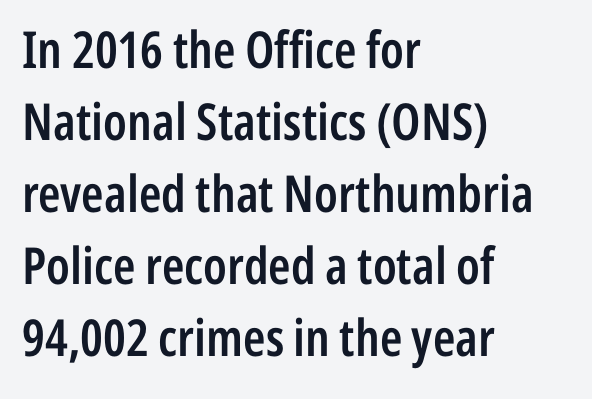
These lines were composed using upright roman letters. The text block is weighted toward the left margin, trailing off unevenly rightward. Regular leading. The baseline area is clear. Bold? Not quite — semibold, heavier than regular but stopping short.
